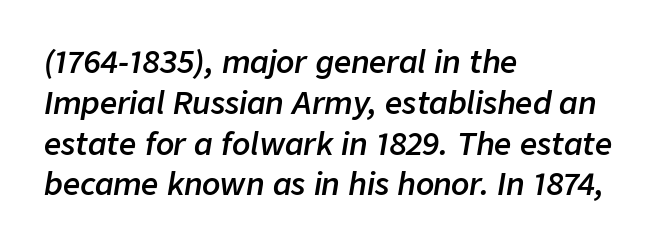
Q: Is the text bold? A: Semi-bold.
Q: Is the text italic (slanted)? A: Yes, it leans right by about 9 degrees.
Q: Is the text underlined? A: No.
Q: How is the paragraph aligned? A: Left-aligned.
Q: Is the spacing between letters normal or unusually wide? A: Normal.
Q: Is the spacing between lines tight, normal or loose? A: Normal.
Q: Width (condensed, normal, or wide)? A: Normal.
Q: Stroke contrast? A: Low.
Q: x-height? A: Medium.
Q: Monospaced? A: No.
